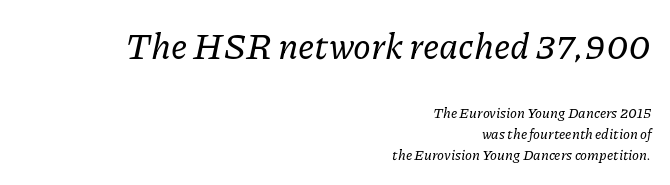
{"serif": "yes", "italic": "yes", "lean": "right", "slant_degrees": 11, "width": "normal", "stroke_contrast": "low", "x_height": "medium", "monospaced": "no", "underline": "no", "align": "right", "line_spacing": "normal", "line_spacing_ratio": 1.51, "letter_spacing": "normal", "letter_spacing_em": 0.0, "larger_block": "first", "size_ratio": 2.57, "glyph_px": 36}
